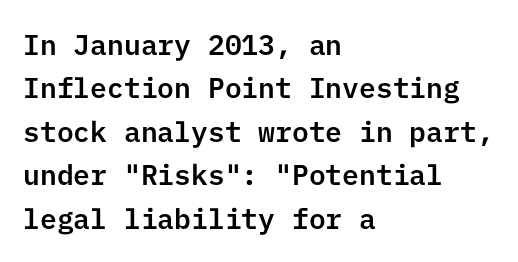
The image shows 28 px sans-serif type, upright; set left-aligned, normal line spacing (1.55x), normal letter spacing, not underlined; low stroke contrast and a medium x-height.
